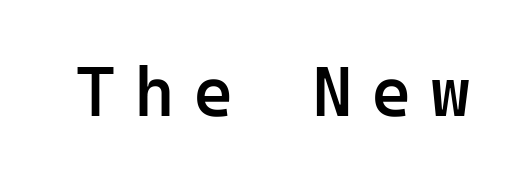
{"serif": "no", "italic": "no", "bold": "semi", "weight": "semibold", "width": "normal", "stroke_contrast": "low", "x_height": "medium", "monospaced": "yes", "underline": "no", "letter_spacing": "wide", "letter_spacing_em": 0.26, "glyph_px": 70}
